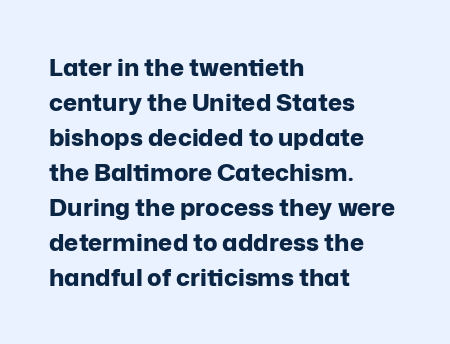
The image shows 24 px bold type, upright; set left-aligned, normal line spacing (1.46x), normal letter spacing, not underlined.
